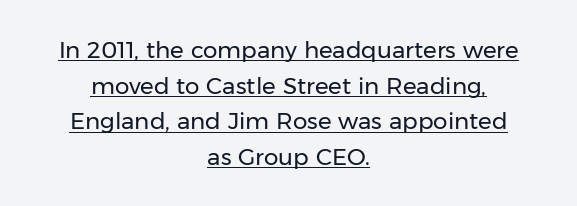
No letter is thick-stroked: the sample isn't bold. This sample is center-justified, so both line endings float freely. Students, observe the line beneath the letters — that is underlining. The gaps between neighbouring characters are ordinary and unremarkable. The typography opts for an upright posture over an oblique one.
